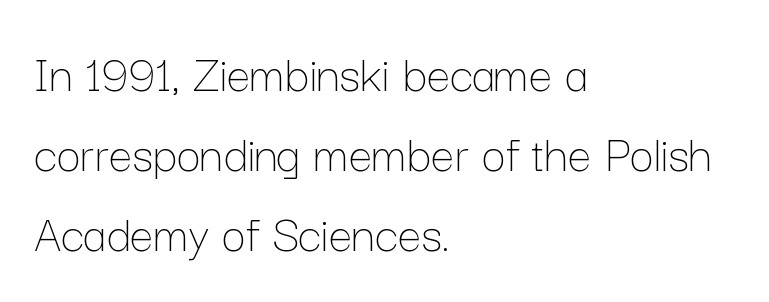
The rendering keeps characters at their native spacing. The designer left line spacing at the default. Varying glyph widths throughout — classic text-font behaviour. The passage shown is not underscored anywhere. The letterforms sit at book weight or below. Short and long lines alike share a common starting point at left.
